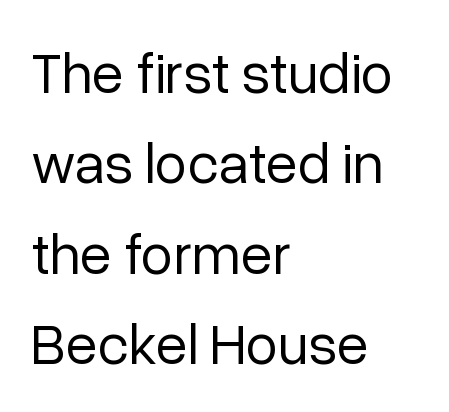
Q: Is the text bold? A: No.
Q: Is the text italic (slanted)? A: No, it is upright.
Q: Is the typeface a serif or a sans-serif typeface? A: Sans-serif.
Q: Is the text underlined? A: No.
Q: How is the paragraph aligned? A: Left-aligned.
Q: Is the spacing between letters normal or unusually wide? A: Normal.
Q: Is the spacing between lines tight, normal or loose? A: Normal.
Q: Width (condensed, normal, or wide)? A: Normal.
Q: Stroke contrast? A: Low.
Q: x-height? A: Medium.
Q: Monospaced? A: No.
